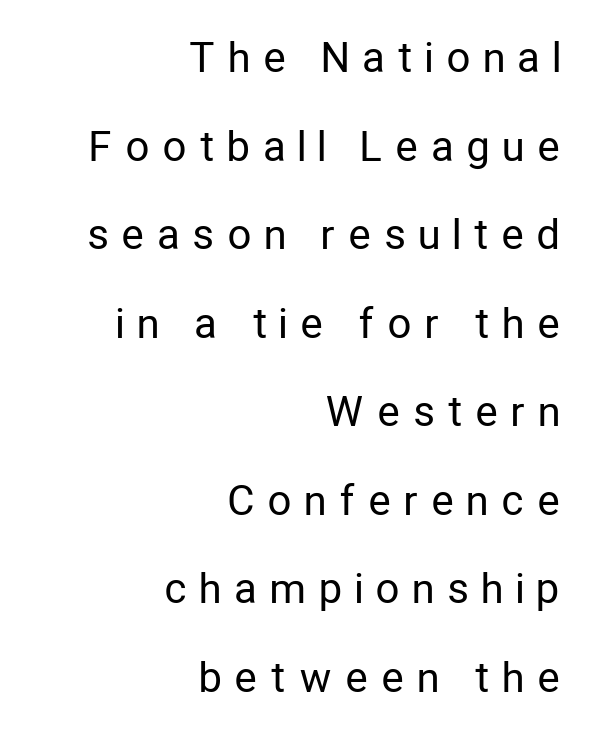
The image shows 41 px regular-weight, condensed sans-serif type, upright; set right-aligned, loose line spacing (2.16x), unusually wide letter spacing (+0.35 em), not underlined; low stroke contrast and a medium x-height.
